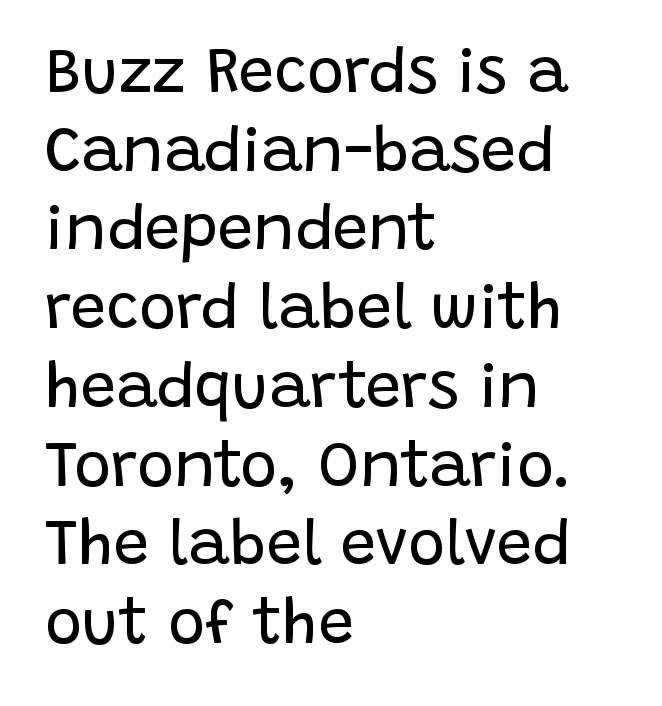
Q: Is the text bold? A: No.
Q: Is the text italic (slanted)? A: No, it is upright.
Q: Is the typeface a serif or a sans-serif typeface? A: Sans-serif.
Q: Is the text underlined? A: No.
Q: How is the paragraph aligned? A: Left-aligned.
Q: Is the spacing between letters normal or unusually wide? A: Normal.
Q: Is the spacing between lines tight, normal or loose? A: Normal.
Q: Width (condensed, normal, or wide)? A: Normal.
Q: Stroke contrast? A: Low.
Q: x-height? A: Large.
Q: Monospaced? A: No.
